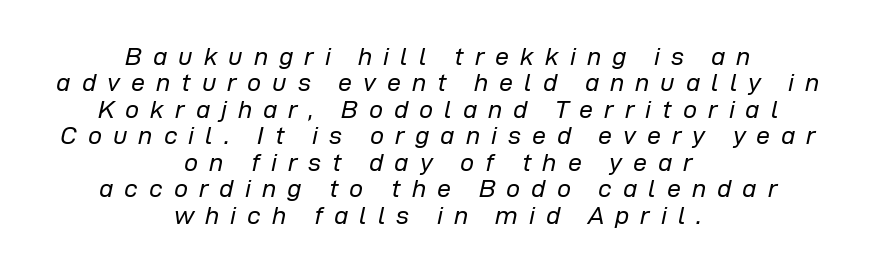
Reading down the column, the eye jumps only a short way to each next line. Every character sits at an angle, as italics do. Line starts and ends both wander, symmetrically. Tracking here is generous; glyphs stand well apart from one another. The typeface has the unassuming heft of standard copy or less.
